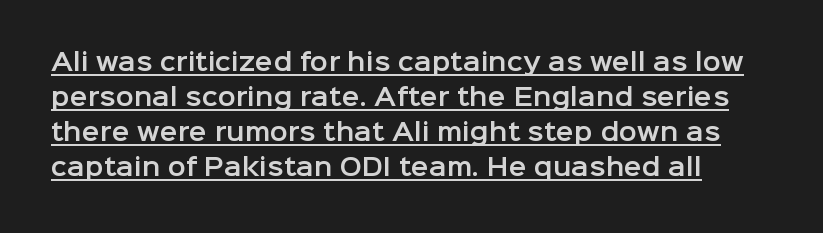
Q: Is the text italic (slanted)? A: No, it is upright.
Q: Is the text underlined? A: Yes.
Q: Is the spacing between letters normal or unusually wide? A: Normal.
Q: Is the spacing between lines tight, normal or loose? A: Normal.
